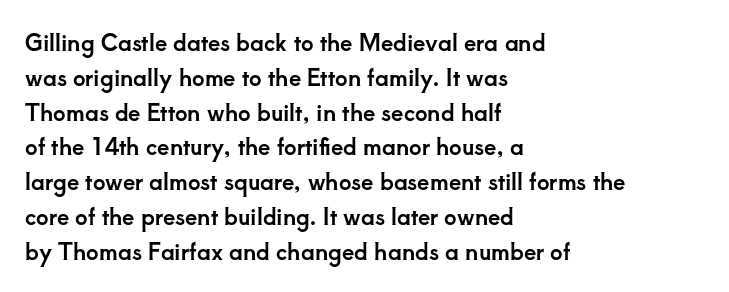
The image shows 22 px text type, upright; set left-aligned, normal line spacing (1.58x), normal letter spacing, not underlined.
